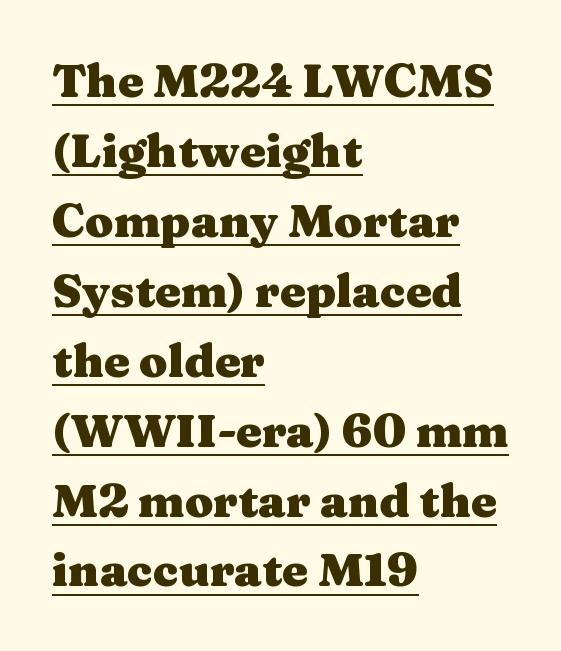
The image shows 46 px heavy, wide serif type, upright; set left-aligned, normal line spacing (1.52x), normal letter spacing, underlined; medium stroke contrast and a medium x-height.
